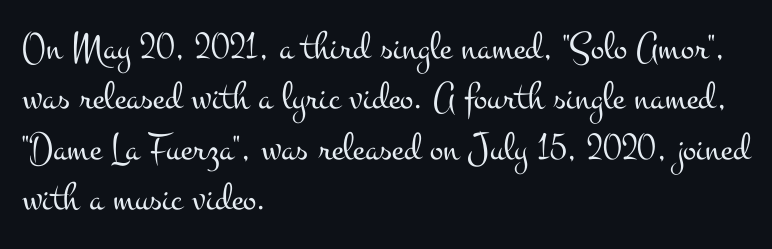
The image shows 40 px light, wide type; set left-aligned, normal line spacing (1.26x), normal letter spacing, not underlined; medium stroke contrast and a small x-height.
